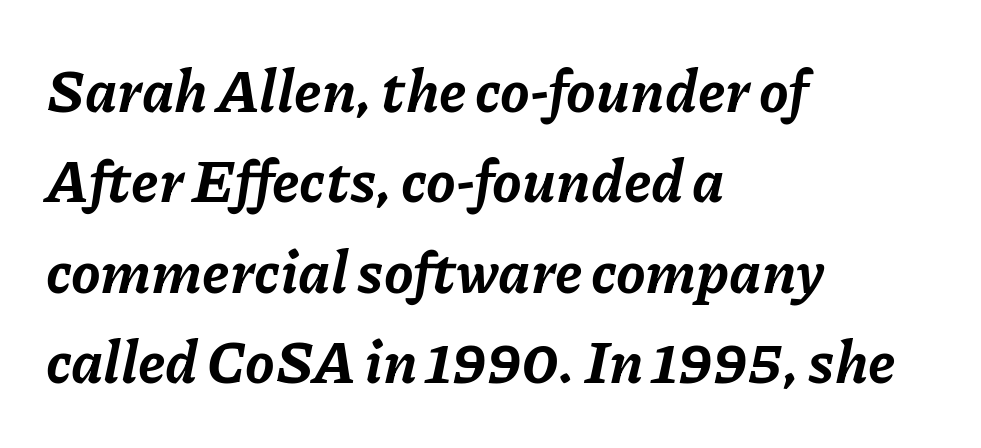
The image shows 59 px bold type, italic (leaning right); set left-aligned, normal line spacing (1.53x), normal letter spacing, not underlined; low stroke contrast and a medium x-height.
